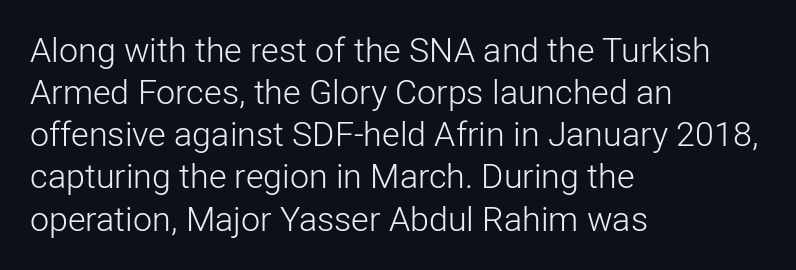
Q: Is the text bold? A: No.
Q: Is the text italic (slanted)? A: No, it is upright.
Q: Is the typeface a serif or a sans-serif typeface? A: Sans-serif.
Q: Is the text underlined? A: No.
Q: How is the paragraph aligned? A: Left-aligned.
Q: Is the spacing between letters normal or unusually wide? A: Normal.
Q: Width (condensed, normal, or wide)? A: Normal.
Q: Stroke contrast? A: Low.
Q: x-height? A: Medium.
Q: Monospaced? A: No.
